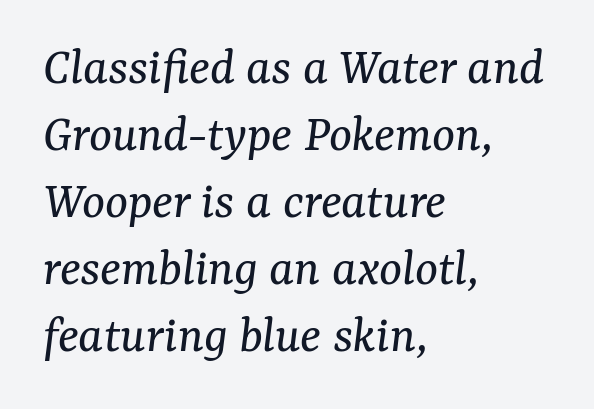
Q: Is the text bold? A: No.
Q: Is the text italic (slanted)? A: Yes, it leans right by about 7 degrees.
Q: Is the typeface a serif or a sans-serif typeface? A: Serif.
Q: Is the text underlined? A: No.
Q: How is the paragraph aligned? A: Left-aligned.
Q: Is the spacing between letters normal or unusually wide? A: Normal.
Q: Width (condensed, normal, or wide)? A: Normal.
Q: Stroke contrast? A: Medium.
Q: x-height? A: Medium.
Q: Monospaced? A: No.
